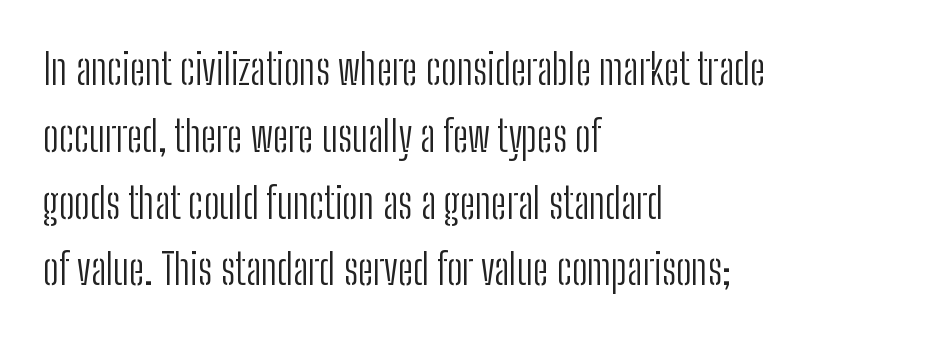
The text block is weighted toward the left margin, trailing off unevenly rightward. The face used here is proportionally spaced, like ordinary book or web type. A roman cut, with each character standing at attention. Compared with a typical body face, this is equally light or lighter still. Underline: absent.
